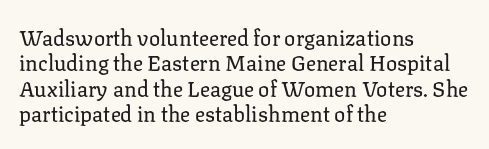
A bare baseline throughout the passage. Line beginnings align vertically; line endings do not. This sample uses plain, unmodified letter spacing. Posture: straight, roman, zero tilt. Is this a heavy cut? Hardly; it is regular or lighter.
